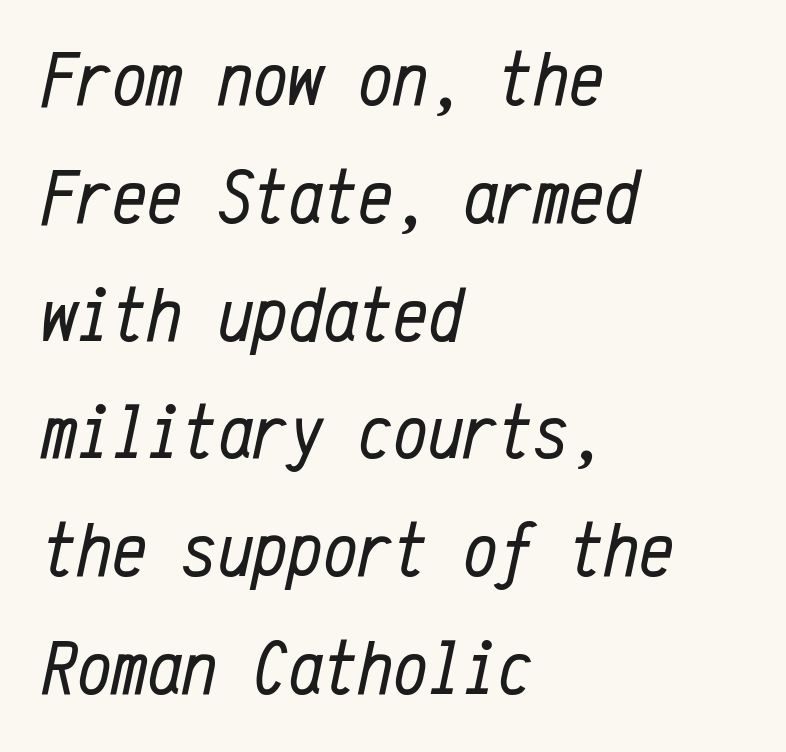
Q: Is the text bold? A: No.
Q: Is the text italic (slanted)? A: Yes, it leans right by about 12 degrees.
Q: Is the text underlined? A: No.
Q: How is the paragraph aligned? A: Left-aligned.
Q: Is the spacing between letters normal or unusually wide? A: Normal.
Q: Is the spacing between lines tight, normal or loose? A: Normal.
Q: Width (condensed, normal, or wide)? A: Condensed.
Q: Stroke contrast? A: Low.
Q: x-height? A: Medium.
Q: Monospaced? A: Yes.
